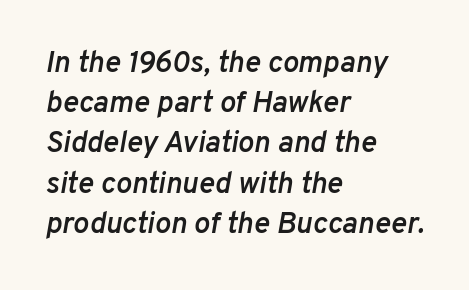
Check the space under the baseline: it is left empty. The lines sit at an ordinary, default distance from one another. Character widths vary here, with narrow letters taking less room than wide ones. Stems and bowls a touch heavier than normal — semibold. The letters sit at their default tracking, neither squeezed nor spread. A student would call this left alignment; a typographer would say flush left, rag right.
